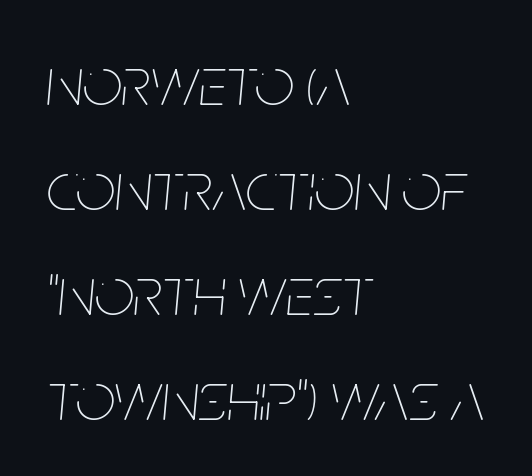
{"italic": "yes", "lean": "right", "slant_degrees": 5, "bold": "no", "weight": "thin", "width": "condensed", "stroke_contrast": "low", "x_height": "large", "monospaced": "no", "underline": "no", "align": "left", "line_spacing": "normal", "line_spacing_ratio": 1.5, "letter_spacing": "normal", "letter_spacing_em": 0.0, "glyph_px": 70}
